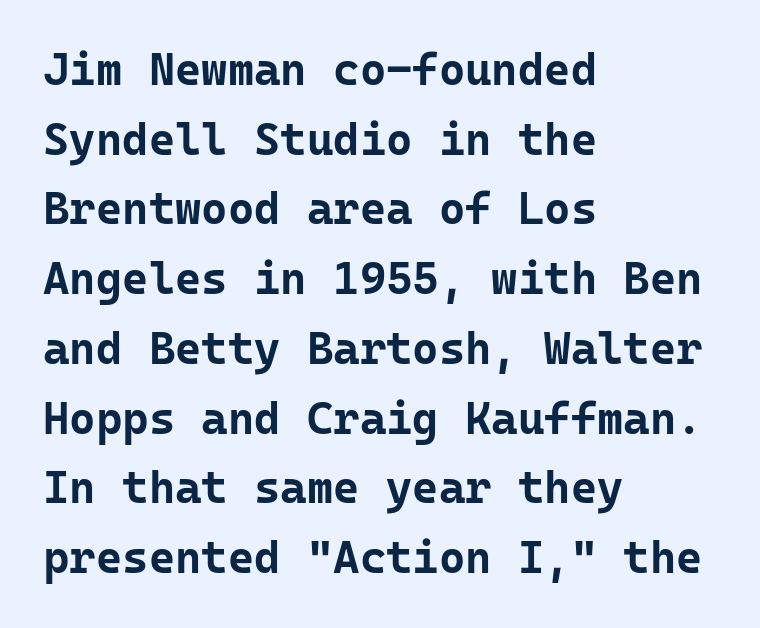
In terms of leading, this rendering sits right in the middle. Check the space under the baseline: it is left empty. The rendering uses typewriter-style spacing with identical character cells. Typographically, this falls in the sans-serif category. The letterforms sit shoulder to shoulder at normal distance. Stroke thickness is high; the sample reads as a true bold.
